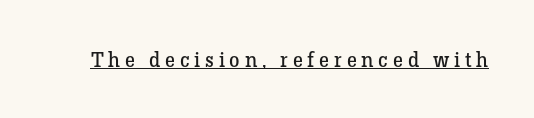
{"italic": "no", "bold": "no", "underline": "yes", "letter_spacing": "wide", "letter_spacing_em": 0.23, "glyph_px": 21}
